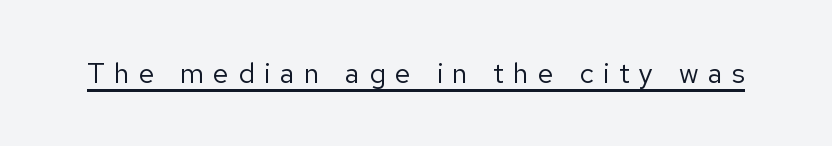
{"serif": "no", "italic": "no", "bold": "no", "weight": "regular", "width": "normal", "stroke_contrast": "low", "x_height": "medium", "monospaced": "no", "underline": "yes", "letter_spacing": "wide", "letter_spacing_em": 0.34, "glyph_px": 28}
